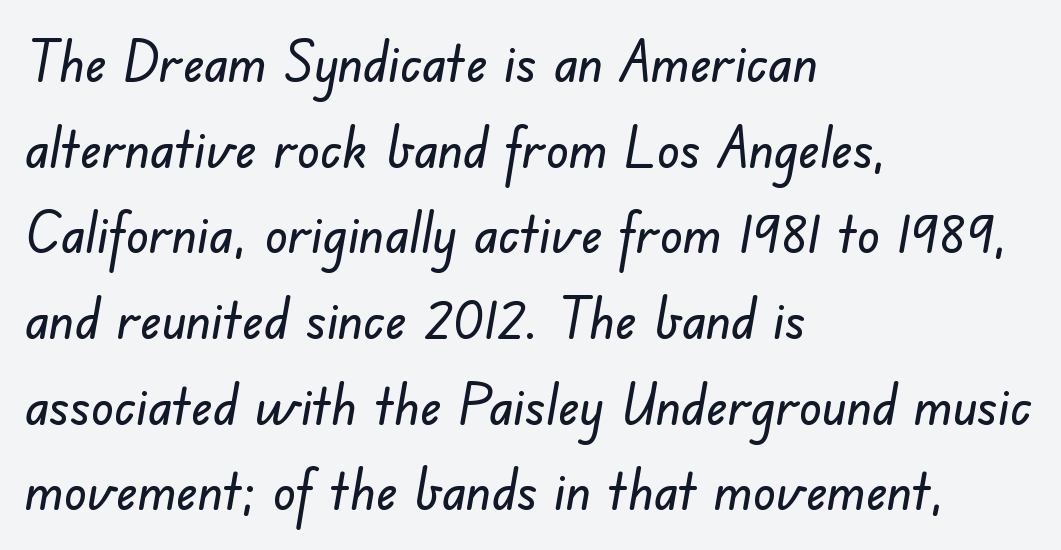
The image shows 56 px sans-serif type; set left-aligned, normal line spacing (1.53x), normal letter spacing, not underlined; low stroke contrast and a small x-height.
